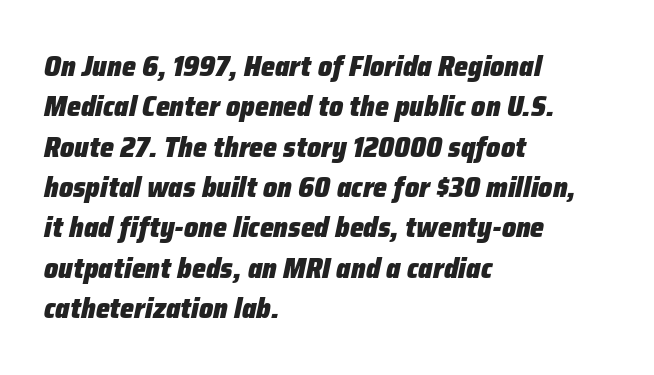
{"italic": "yes", "lean": "right", "slant_degrees": 12, "bold": "yes", "weight": "heavy", "width": "normal", "stroke_contrast": "low", "x_height": "medium", "monospaced": "no", "underline": "no", "align": "left", "line_spacing": "normal", "line_spacing_ratio": 1.44, "letter_spacing": "normal", "letter_spacing_em": 0.0, "glyph_px": 28}
